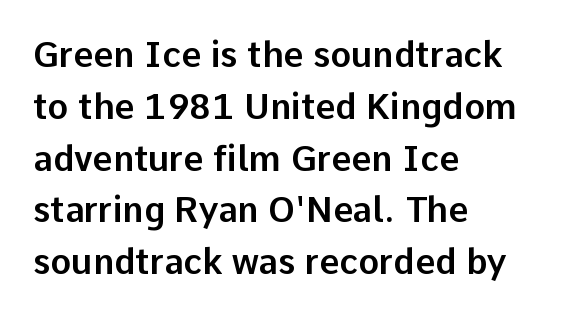
Each letter keeps its own natural width here, so spacing adapts to shape. Each word holds together tightly as a unit, with standard inter-letter gaps. Honestly, the row spacing looks completely unremarkable. Rule under the text: the space is simply empty.
